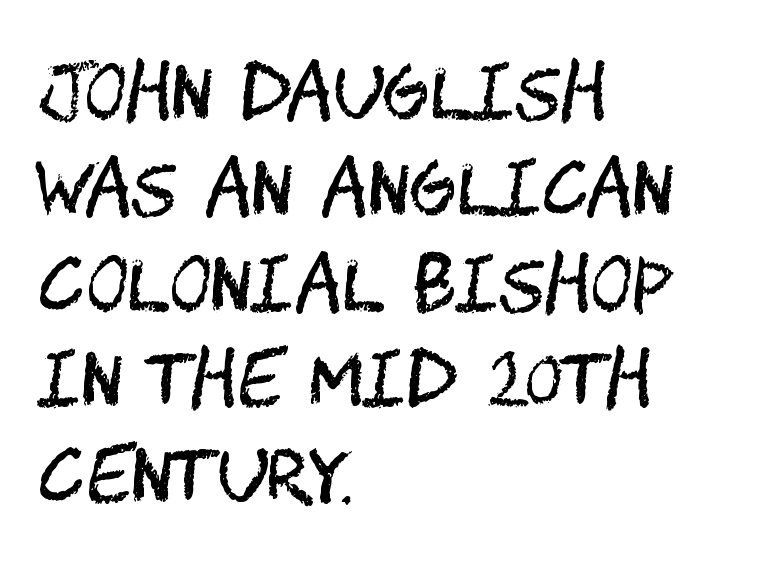
The image shows 72 px regular-weight, condensed sans-serif type, upright; set left-aligned, normal line spacing (1.33x), normal letter spacing, not underlined; medium stroke contrast and a large x-height.
